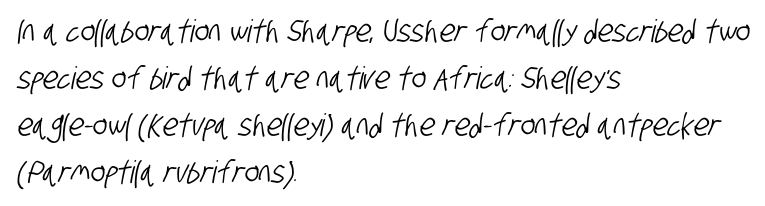
Q: Is the typeface a serif or a sans-serif typeface? A: Sans-serif.
Q: Is the text underlined? A: No.
Q: How is the paragraph aligned? A: Left-aligned.
Q: Is the spacing between letters normal or unusually wide? A: Normal.
Q: Is the spacing between lines tight, normal or loose? A: Normal.
Q: Width (condensed, normal, or wide)? A: Condensed.
Q: Stroke contrast? A: Low.
Q: x-height? A: Large.
Q: Monospaced? A: No.
